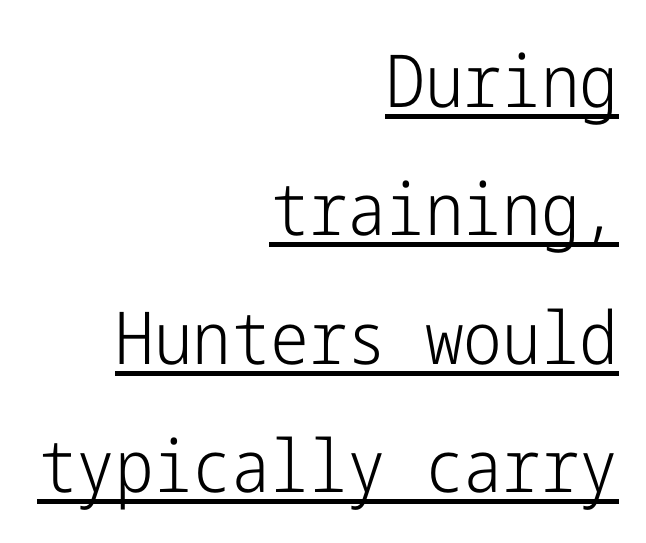
Reading down the block, your eye finds every line finishing at a fixed right position. The strokes carry an ordinary text weight at most. Is there an underline? Yes — a line sits under the letters. Nope, not italic — everything's standing straight. The letters sit at their default tracking, neither squeezed nor spread. The designer went with a sans here, leaving each stem footless.
